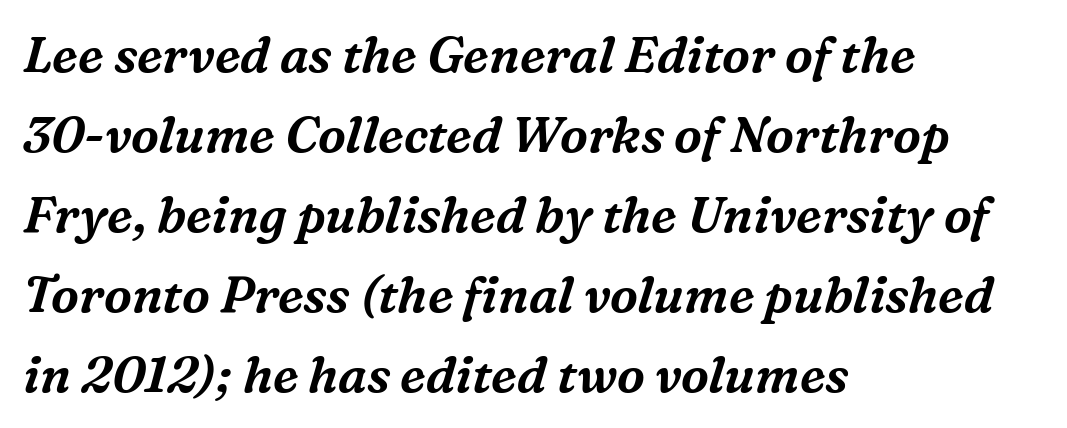
Q: Is the text italic (slanted)? A: Yes, it leans right by about 16 degrees.
Q: Is the typeface a serif or a sans-serif typeface? A: Serif.
Q: Is the text underlined? A: No.
Q: How is the paragraph aligned? A: Left-aligned.
Q: Is the spacing between letters normal or unusually wide? A: Normal.
Q: Is the spacing between lines tight, normal or loose? A: Normal.
Q: Width (condensed, normal, or wide)? A: Normal.
Q: Stroke contrast? A: Medium.
Q: x-height? A: Medium.
Q: Monospaced? A: No.
